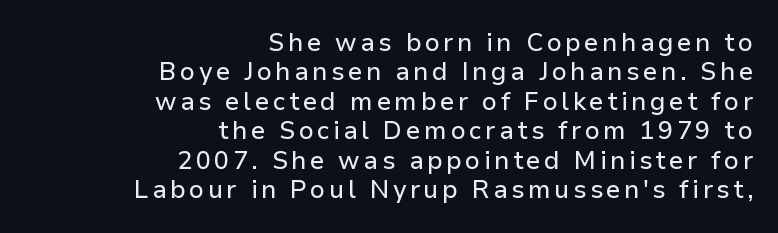
Q: Is the text italic (slanted)? A: No, it is upright.
Q: Is the text underlined? A: No.
Q: How is the paragraph aligned? A: Right-aligned.
